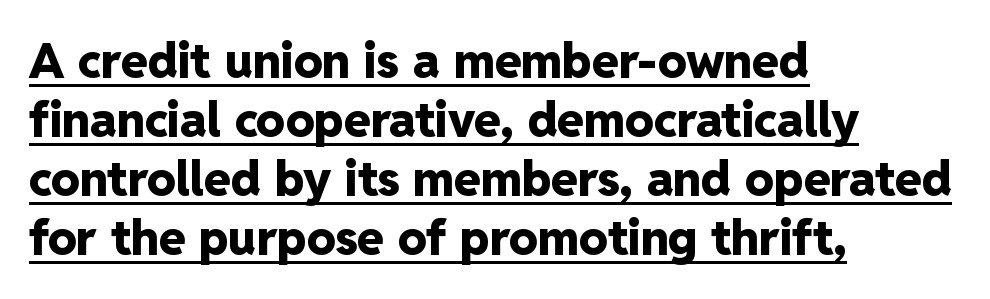
{"serif": "no", "italic": "no", "bold": "yes", "weight": "heavy", "width": "normal", "stroke_contrast": "low", "x_height": "medium", "monospaced": "no", "underline": "yes", "align": "left", "line_spacing_ratio": 1.23, "letter_spacing": "normal", "letter_spacing_em": 0.0, "glyph_px": 48}
